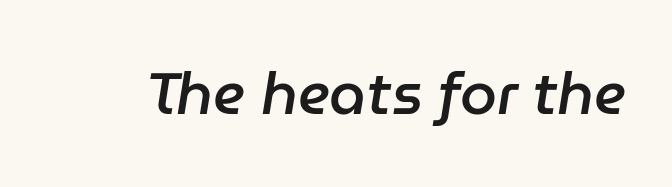
{"italic": "yes", "lean": "right", "slant_degrees": 9, "bold": "semi", "weight": "semibold", "width": "normal", "stroke_contrast": "low", "x_height": "medium", "monospaced": "no", "underline": "no", "letter_spacing": "normal", "letter_spacing_em": 0.0, "glyph_px": 59}
